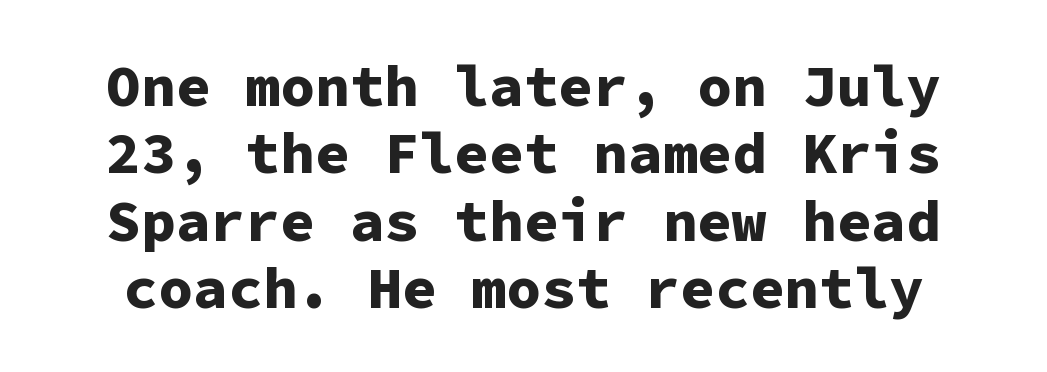
{"serif": "no", "italic": "no", "bold": "yes", "weight": "bold", "width": "normal", "stroke_contrast": "low", "x_height": "medium", "monospaced": "yes", "underline": "no", "line_spacing_ratio": 1.16, "letter_spacing": "normal", "letter_spacing_em": 0.0, "glyph_px": 58}
